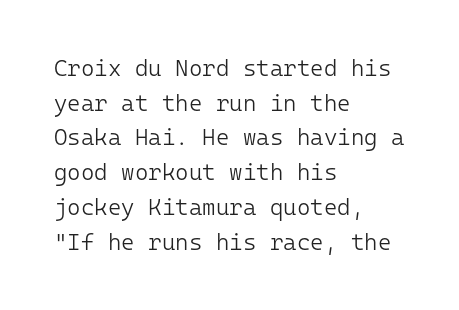
Q: Is the text bold? A: No.
Q: Is the text italic (slanted)? A: No, it is upright.
Q: Is the text underlined? A: No.
Q: How is the paragraph aligned? A: Left-aligned.
Q: Is the spacing between letters normal or unusually wide? A: Normal.
Q: Is the spacing between lines tight, normal or loose? A: Normal.
